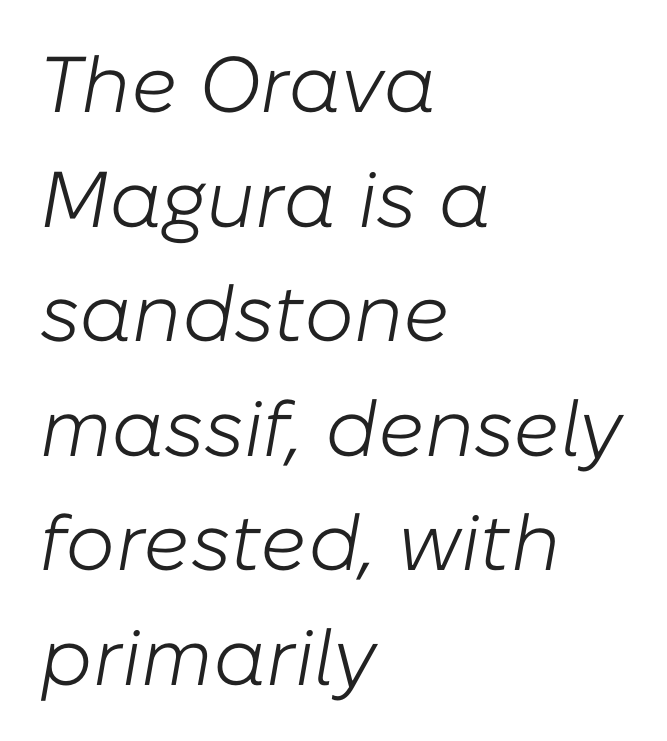
Q: Is the text bold? A: No.
Q: Is the text italic (slanted)? A: Yes, it leans right by about 10 degrees.
Q: Is the text underlined? A: No.
Q: How is the paragraph aligned? A: Left-aligned.
Q: Is the spacing between letters normal or unusually wide? A: Normal.
Q: Is the spacing between lines tight, normal or loose? A: Normal.
Q: Width (condensed, normal, or wide)? A: Normal.
Q: Stroke contrast? A: Low.
Q: x-height? A: Medium.
Q: Monospaced? A: No.
